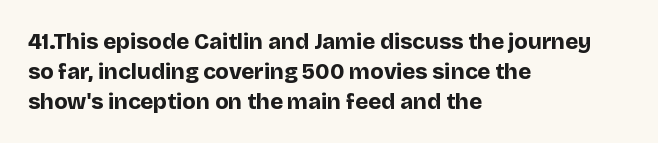
Q: Is the text bold? A: Yes.
Q: Is the text italic (slanted)? A: No, it is upright.
Q: Is the text underlined? A: No.
Q: How is the paragraph aligned? A: Left-aligned.
Q: Is the spacing between letters normal or unusually wide? A: Normal.
Q: Is the spacing between lines tight, normal or loose? A: Normal.
